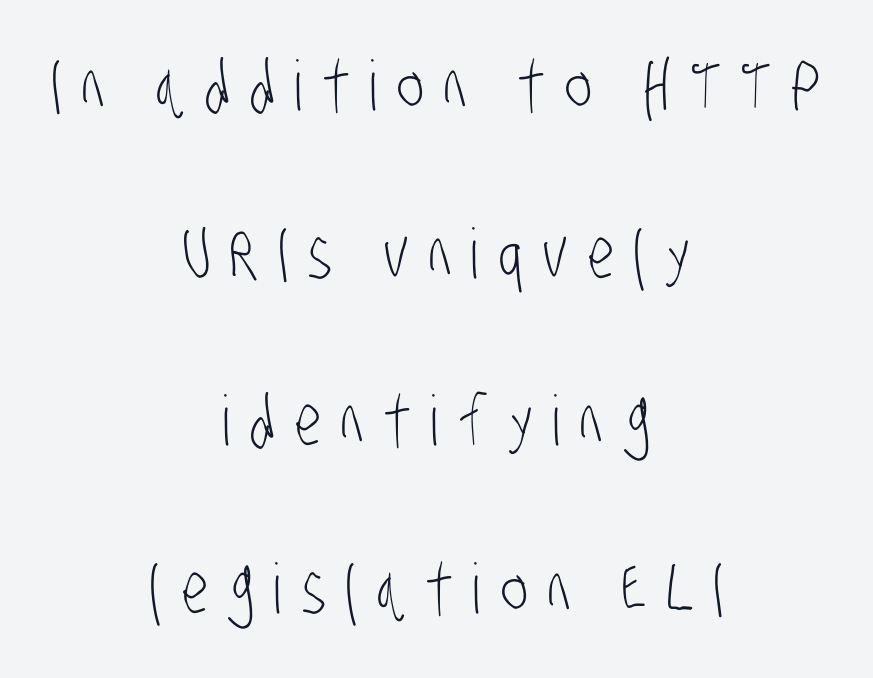
{"serif": "no", "bold": "no", "weight": "light", "width": "condensed", "stroke_contrast": "low", "x_height": "large", "monospaced": "no", "underline": "no", "align": "center", "line_spacing": "loose", "line_spacing_ratio": 2.43, "letter_spacing": "wide", "letter_spacing_em": 0.29, "glyph_px": 69}
